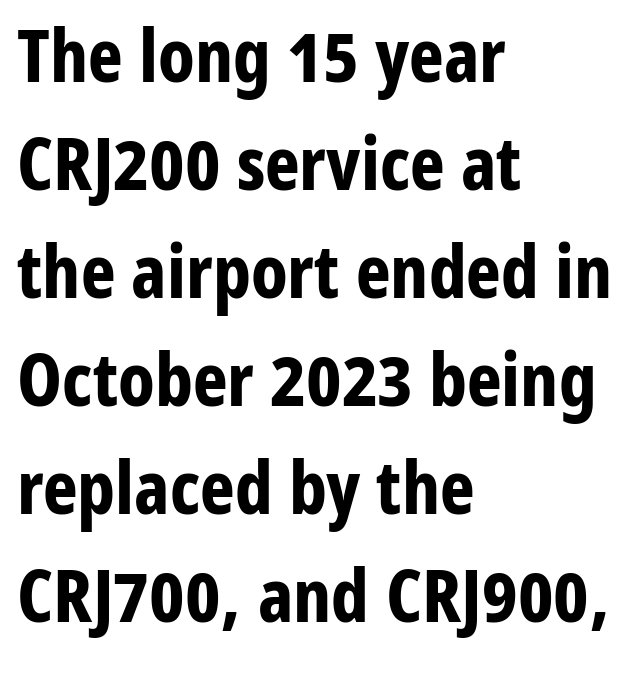
Q: Is the text bold? A: Yes.
Q: Is the text italic (slanted)? A: No, it is upright.
Q: Is the typeface a serif or a sans-serif typeface? A: Sans-serif.
Q: Is the text underlined? A: No.
Q: How is the paragraph aligned? A: Left-aligned.
Q: Is the spacing between letters normal or unusually wide? A: Normal.
Q: Is the spacing between lines tight, normal or loose? A: Normal.
Q: Width (condensed, normal, or wide)? A: Condensed.
Q: Stroke contrast? A: Low.
Q: x-height? A: Medium.
Q: Monospaced? A: No.
